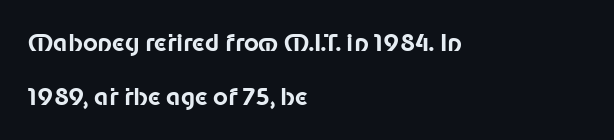
{"italic": "no", "bold": "yes", "underline": "no", "align": "left", "line_spacing": "loose", "line_spacing_ratio": 2.33, "letter_spacing": "normal", "letter_spacing_em": 0.0, "glyph_px": 23}
